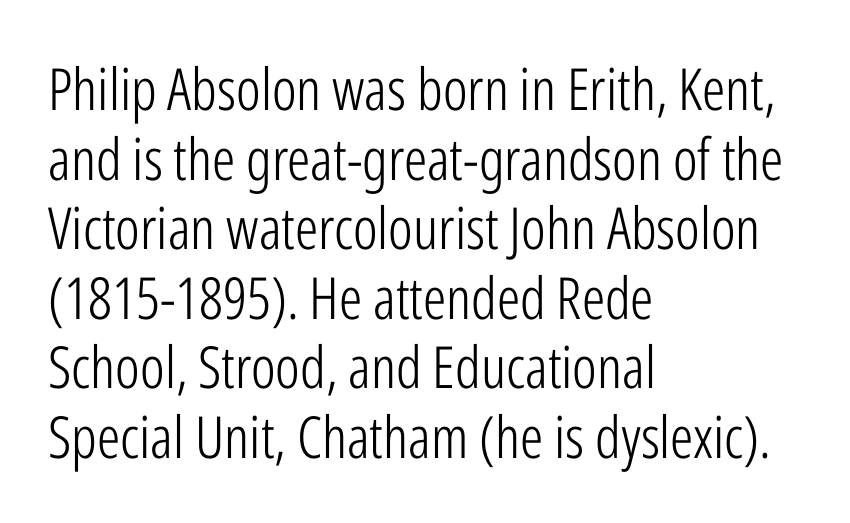
{"serif": "no", "italic": "no", "bold": "no", "weight": "light", "width": "condensed", "stroke_contrast": "low", "x_height": "medium", "monospaced": "no", "underline": "no", "align": "left", "line_spacing_ratio": 1.2, "letter_spacing": "normal", "letter_spacing_em": 0.0, "glyph_px": 58}
